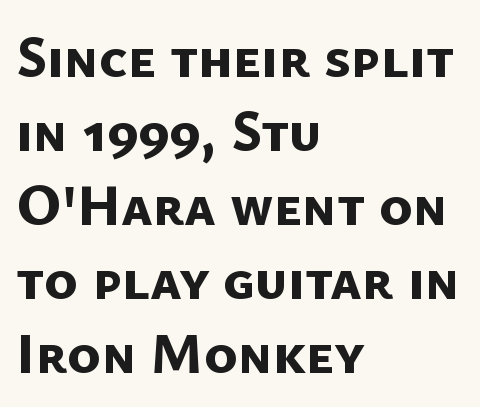
The image shows 57 px bold sans-serif type; set left-aligned, normal line spacing (1.3x), normal letter spacing, not underlined; low stroke contrast and a medium x-height.
